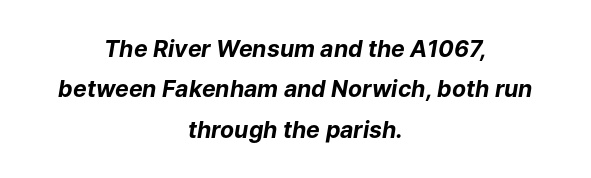
Nothing unusual about the tracking: characters are spaced as the font intends. In terms of posture, this sample is oblique. You'd pick this weight for a headline — it's a proper bold. The whitespace from short lines is split evenly between both sides.
